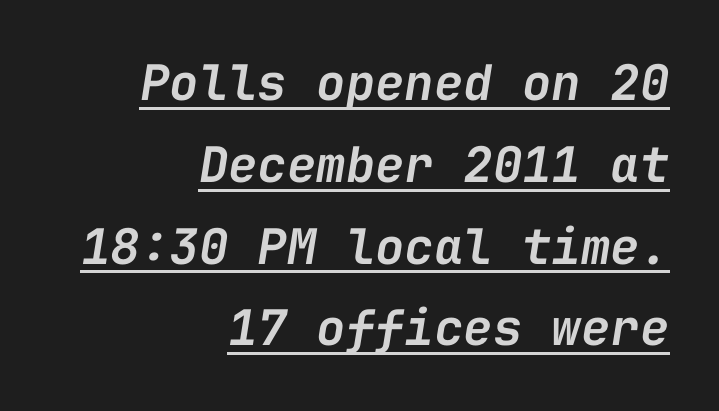
Q: Is the text bold? A: Semi-bold.
Q: Is the text italic (slanted)? A: Yes, it leans right by about 9 degrees.
Q: Is the text underlined? A: Yes.
Q: How is the paragraph aligned? A: Right-aligned.
Q: Is the spacing between letters normal or unusually wide? A: Normal.
Q: Is the spacing between lines tight, normal or loose? A: Normal.
Q: Width (condensed, normal, or wide)? A: Normal.
Q: Stroke contrast? A: Low.
Q: x-height? A: Medium.
Q: Monospaced? A: Yes.
